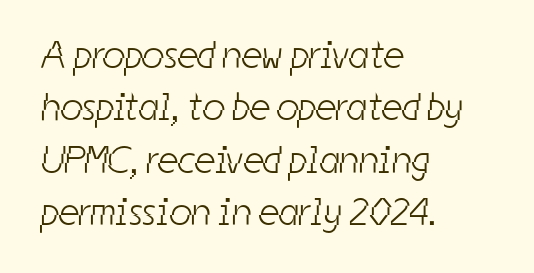
The image shows 39 px light, condensed sans-serif type; set left-aligned, normal line spacing (1.34x), normal letter spacing, not underlined; low stroke contrast and a medium x-height.
